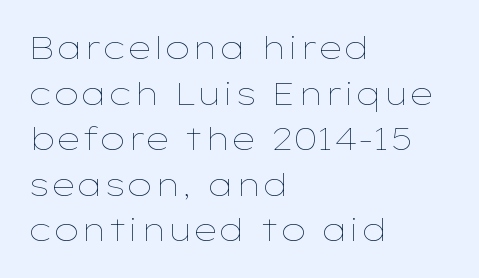
Q: Is the text bold? A: No.
Q: Is the text italic (slanted)? A: No, it is upright.
Q: Is the text underlined? A: No.
Q: How is the paragraph aligned? A: Left-aligned.
Q: Is the spacing between letters normal or unusually wide? A: Normal.
Q: Is the spacing between lines tight, normal or loose? A: Normal.
Q: Width (condensed, normal, or wide)? A: Wide.
Q: Stroke contrast? A: Low.
Q: x-height? A: Medium.
Q: Monospaced? A: No.
